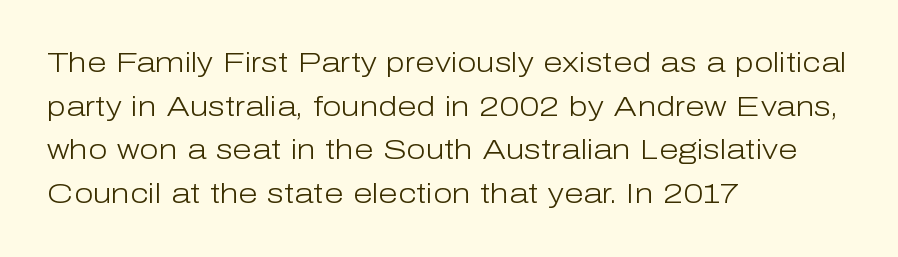
{"serif": "no", "italic": "no", "bold": "no", "weight": "light", "width": "normal", "stroke_contrast": "low", "x_height": "medium", "monospaced": "no", "underline": "no", "align": "left", "line_spacing": "normal", "line_spacing_ratio": 1.56, "letter_spacing": "normal", "letter_spacing_em": 0.0, "glyph_px": 28}
